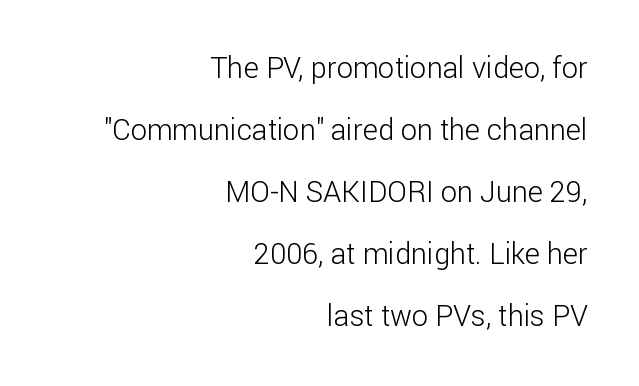
Does the lettering tilt? It doesn't — this is upright. Quick note: interline space is abundant. Letterform terminals end flat and unadorned throughout the passage. The lines are quadded right. The line texture is even and compact thanks to regular tracking.
